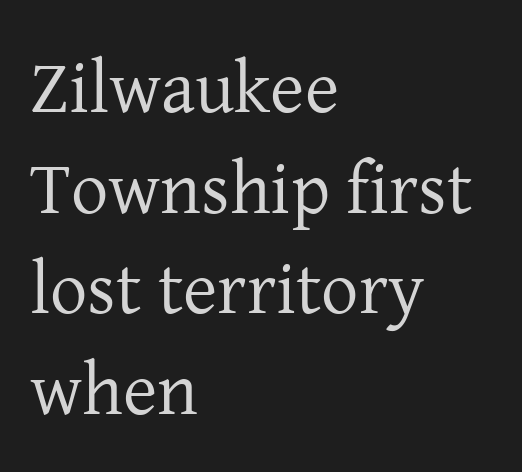
The image shows 74 px regular-weight serif type, upright; set left-aligned, normal line spacing (1.36x), normal letter spacing, not underlined; low stroke contrast and a medium x-height.
